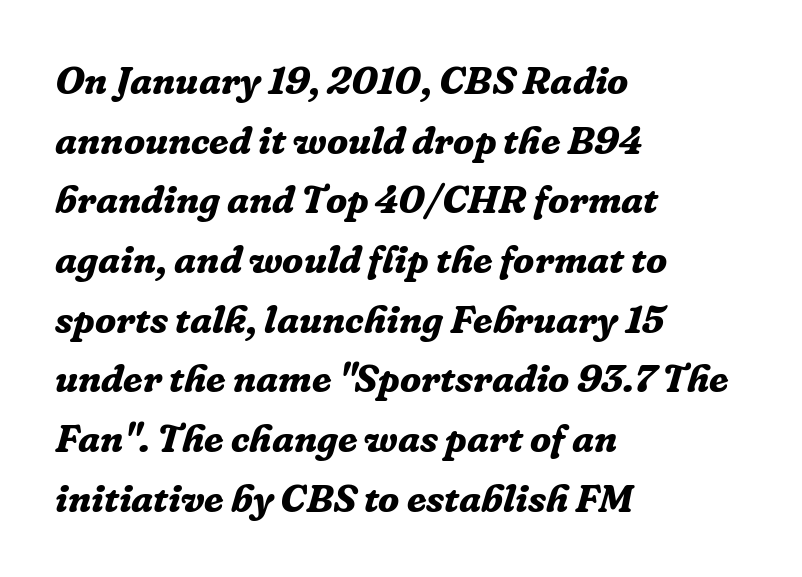
The passage shown is typed in a proportional face where columns would drift. Students, observe: this is what conventionally led text looks like. Posture: slanted. The rag falls on the right side of this text block. The horizontal fit of the characters is conventional and even. Check where the strokes stop: tiny serifs finish them off.
